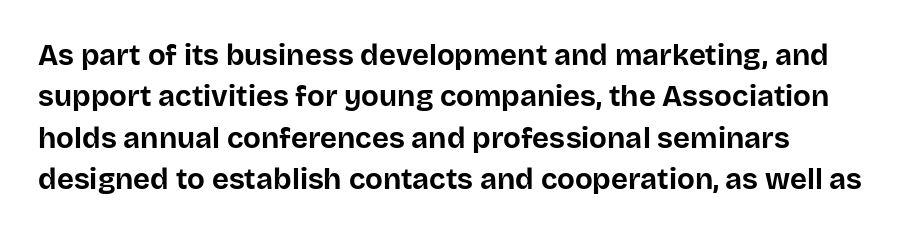
The image shows 29 px bold sans-serif type, upright; set normal line spacing (1.43x), normal letter spacing, not underlined; low stroke contrast and a large x-height.
